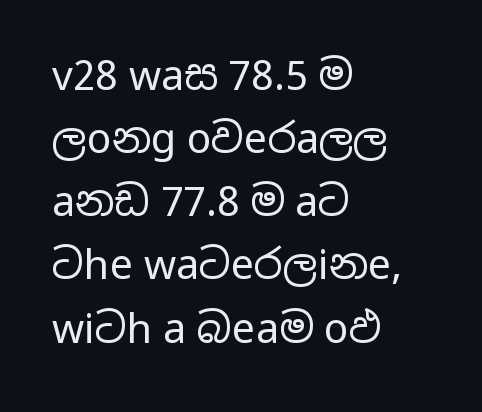
Character widths vary here, with narrow letters taking less room than wide ones. Italic: no, the glyphs are upright roman. These lines are set flush left with a ragged right edge. Nope, no serifs anywhere on these letters. The leading is moderate, giving the passage an even texture.
